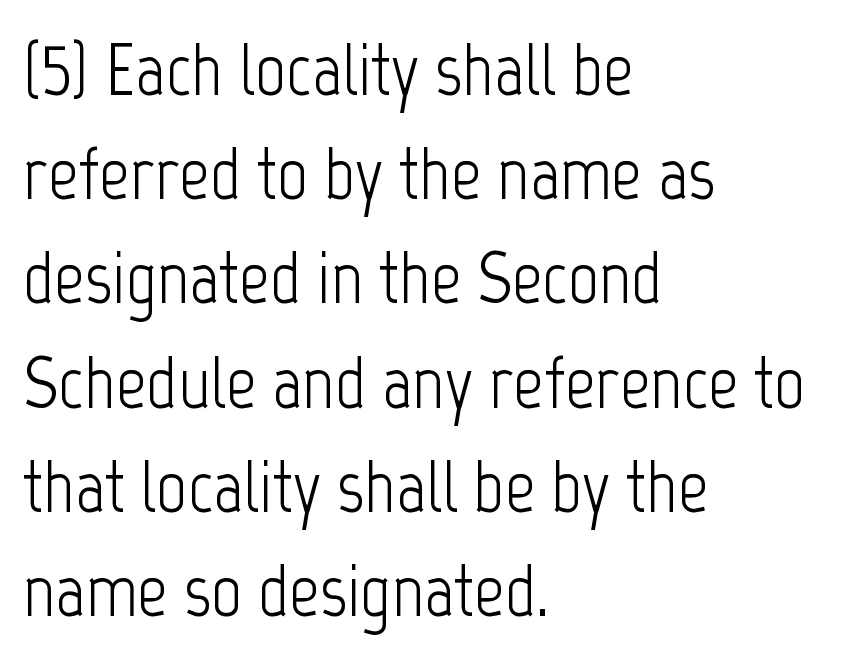
The type family on display is of the sans-serif kind. The face used here is proportionally spaced, like ordinary book or web type. The weight would be labelled regular, book, light, or lighter still. This sample keeps an unexceptional amount of space between lines. Ordinary non-slanted type is in use. In CSS terms this would be text-align: left.
